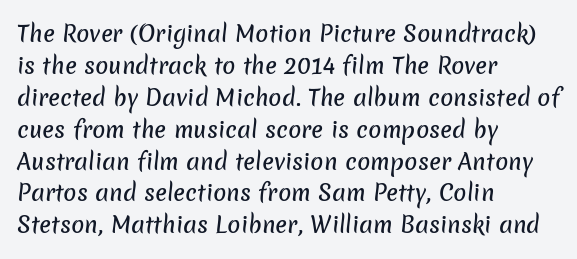
The image shows 22 px text type; set left-aligned, normal line spacing (1.45x), normal letter spacing, not underlined.
